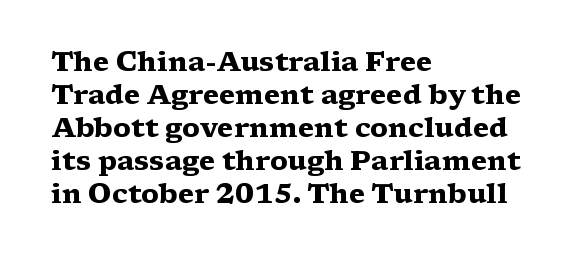
The image shows 27 px bold type, upright; set left-aligned, line spacing 1.22x, normal letter spacing, not underlined.
